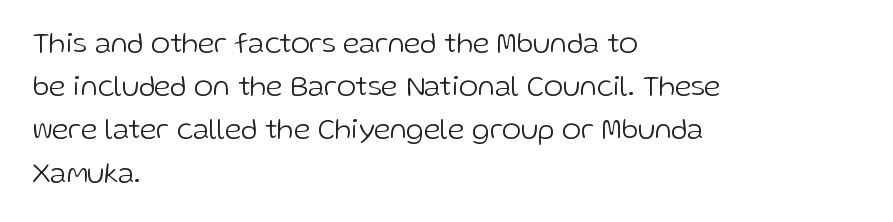
Q: Is the text bold? A: No.
Q: Is the text italic (slanted)? A: No, it is upright.
Q: Is the typeface a serif or a sans-serif typeface? A: Sans-serif.
Q: Is the text underlined? A: No.
Q: How is the paragraph aligned? A: Left-aligned.
Q: Is the spacing between letters normal or unusually wide? A: Normal.
Q: Is the spacing between lines tight, normal or loose? A: Normal.
Q: Width (condensed, normal, or wide)? A: Normal.
Q: Stroke contrast? A: Low.
Q: x-height? A: Medium.
Q: Monospaced? A: No.
